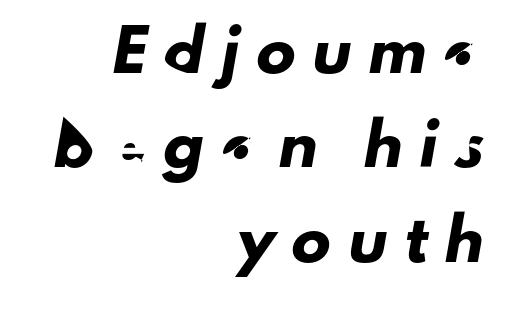
The image shows 39 px sans-serif type; set right-aligned, loose line spacing (2.42x), unusually wide letter spacing (+0.45 em), not underlined; low stroke contrast and a small x-height.
